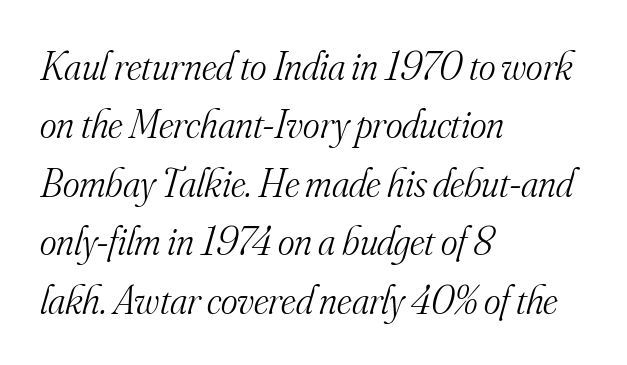
Q: Is the text bold? A: No.
Q: Is the text italic (slanted)? A: Yes, it leans right by about 16 degrees.
Q: Is the typeface a serif or a sans-serif typeface? A: Serif.
Q: Is the text underlined? A: No.
Q: How is the paragraph aligned? A: Left-aligned.
Q: Is the spacing between letters normal or unusually wide? A: Normal.
Q: Is the spacing between lines tight, normal or loose? A: Normal.
Q: Width (condensed, normal, or wide)? A: Normal.
Q: Stroke contrast? A: Medium.
Q: x-height? A: Small.
Q: Monospaced? A: No.
